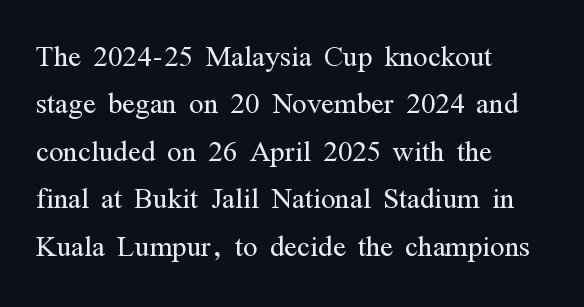
{"serif": "yes", "italic": "no", "bold": "no", "weight": "light", "width": "condensed", "stroke_contrast": "medium", "x_height": "medium", "monospaced": "no", "underline": "no", "align": "left", "line_spacing": "normal", "line_spacing_ratio": 1.25, "letter_spacing": "normal", "letter_spacing_em": 0.0, "glyph_px": 38}
